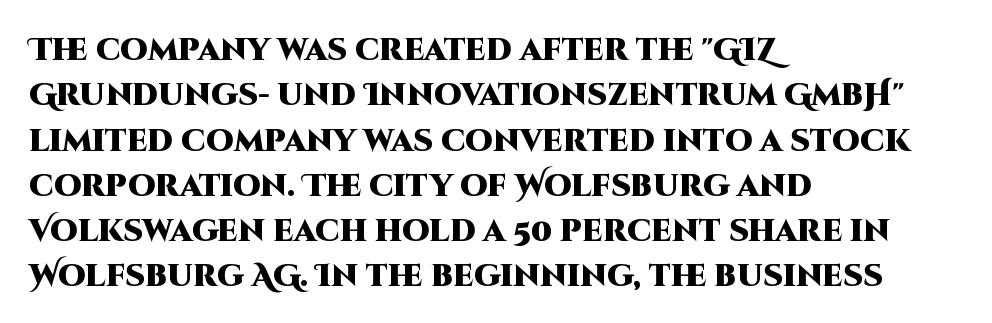
{"serif": "no", "italic": "no", "bold": "yes", "weight": "heavy", "width": "normal", "stroke_contrast": "high", "x_height": "large", "monospaced": "no", "underline": "no", "align": "left", "line_spacing": "normal", "line_spacing_ratio": 1.46, "letter_spacing": "normal", "letter_spacing_em": 0.0, "glyph_px": 31}
